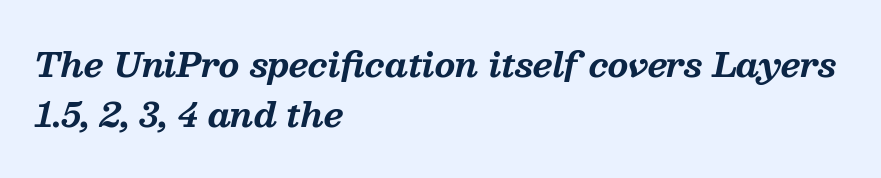
{"serif": "yes", "italic": "yes", "lean": "right", "slant_degrees": 13, "bold": "yes", "weight": "bold", "width": "normal", "stroke_contrast": "medium", "x_height": "medium", "monospaced": "no", "underline": "no", "align": "left", "line_spacing": "normal", "line_spacing_ratio": 1.52, "letter_spacing": "normal", "letter_spacing_em": 0.0, "glyph_px": 33}
